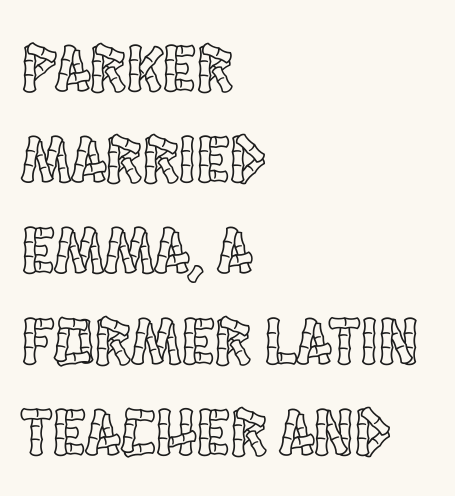
Q: Is the text italic (slanted)? A: No, it is upright.
Q: Is the text underlined? A: No.
Q: How is the paragraph aligned? A: Left-aligned.
Q: Is the spacing between letters normal or unusually wide? A: Normal.
Q: Is the spacing between lines tight, normal or loose? A: Normal.
Q: Width (condensed, normal, or wide)? A: Condensed.
Q: x-height? A: Large.
Q: Monospaced? A: No.
